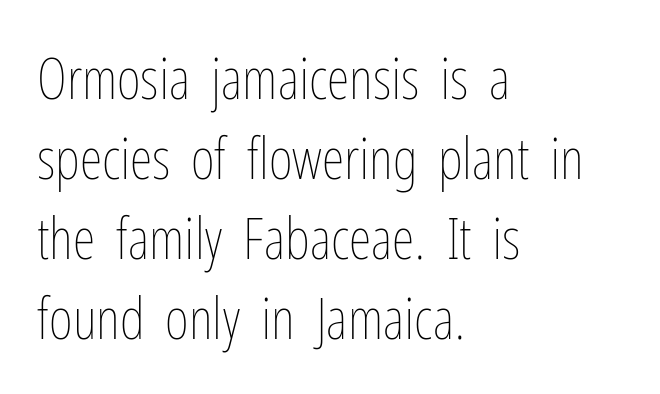
Q: Is the text bold? A: No.
Q: Is the text italic (slanted)? A: No, it is upright.
Q: Is the text underlined? A: No.
Q: How is the paragraph aligned? A: Left-aligned.
Q: Is the spacing between letters normal or unusually wide? A: Normal.
Q: Is the spacing between lines tight, normal or loose? A: Normal.
Q: Width (condensed, normal, or wide)? A: Condensed.
Q: Stroke contrast? A: Low.
Q: x-height? A: Medium.
Q: Monospaced? A: No.
